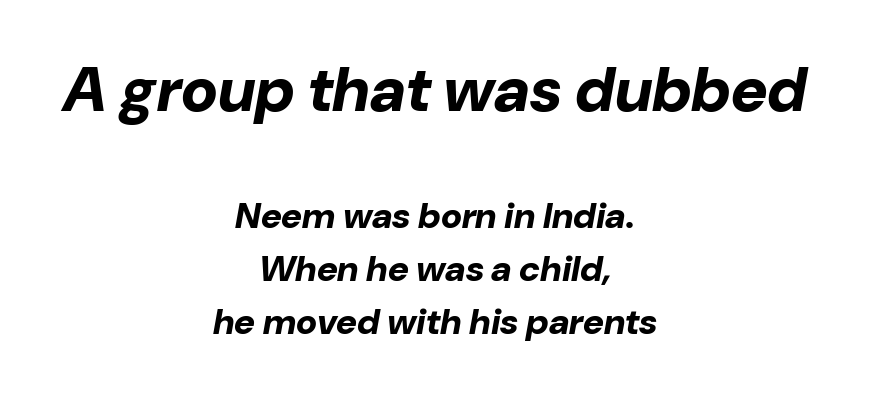
{"italic": "yes", "lean": "right", "slant_degrees": 10, "bold": "yes", "weight": "bold", "width": "normal", "stroke_contrast": "low", "x_height": "medium", "monospaced": "no", "underline": "no", "align": "center", "line_spacing": "normal", "line_spacing_ratio": 1.48, "letter_spacing": "normal", "letter_spacing_em": 0.0, "larger_block": "first", "size_ratio": 1.75, "glyph_px": 63}
